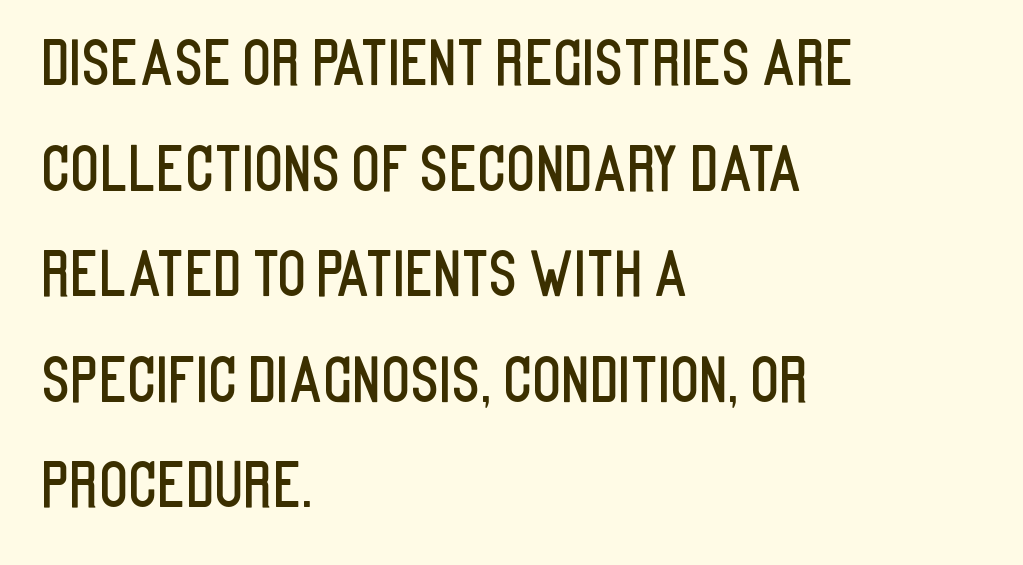
Ordinary non-slanted type is in use. Glyph-to-glyph distance matches everyday printed text. A classic flush-left, rag-right setting is used for this passage. This rendering employs a face without finishing strokes, i.e., a sans-serif.
